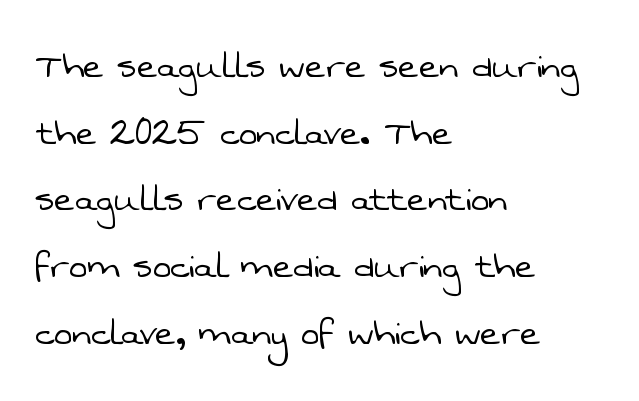
Caption: standard tracking, unaltered. The rendering anchors every line to the left-hand side. Stem width sits at or under what a default text font uses. Successive baselines arrive at the customary interval. The face used here is proportionally spaced, like ordinary book or web type. Nope, no serifs anywhere on these letters.
